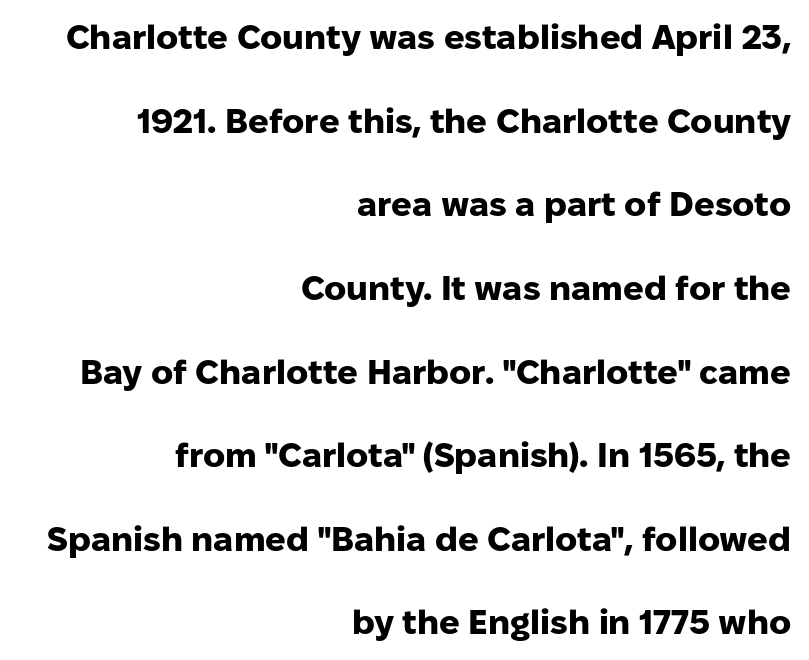
The image shows 34 px heavy sans-serif type, upright; set right-aligned, loose line spacing (2.46x), normal letter spacing, not underlined; low stroke contrast and a medium x-height.
